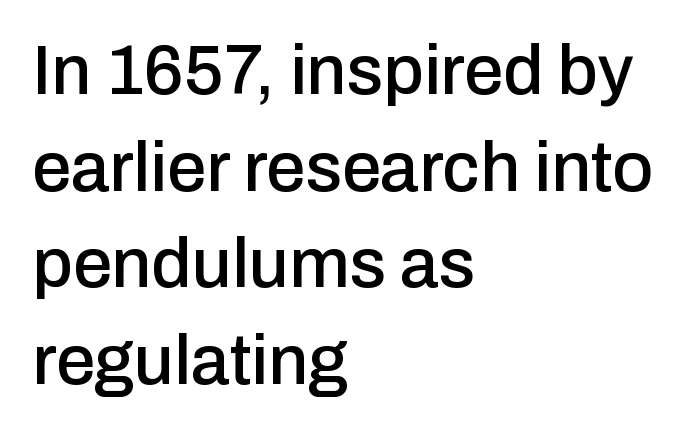
The image shows 70 px sans-serif type, upright; set left-aligned, normal line spacing (1.38x), normal letter spacing, not underlined; low stroke contrast and a medium x-height.
